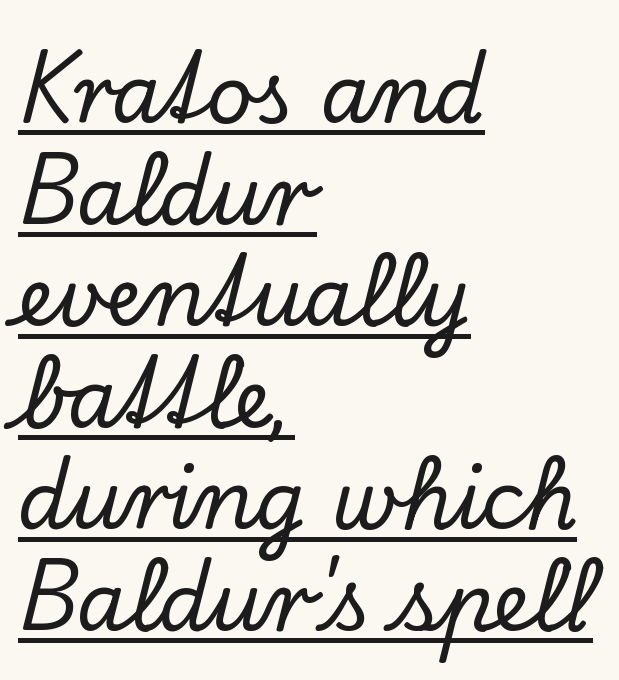
Q: Is the text italic (slanted)? A: Yes.
Q: Is the typeface a serif or a sans-serif typeface? A: Serif.
Q: Is the text underlined? A: Yes.
Q: How is the paragraph aligned? A: Left-aligned.
Q: Is the spacing between letters normal or unusually wide? A: Normal.
Q: Is the spacing between lines tight, normal or loose? A: Normal.
Q: Width (condensed, normal, or wide)? A: Normal.
Q: Stroke contrast? A: Low.
Q: x-height? A: Small.
Q: Monospaced? A: No.
